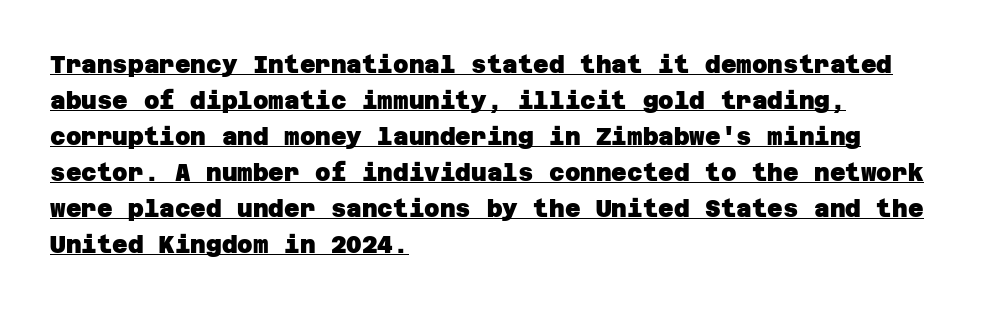
The image shows 24 px bold type; set left-aligned, normal line spacing (1.5x), normal letter spacing, underlined.
